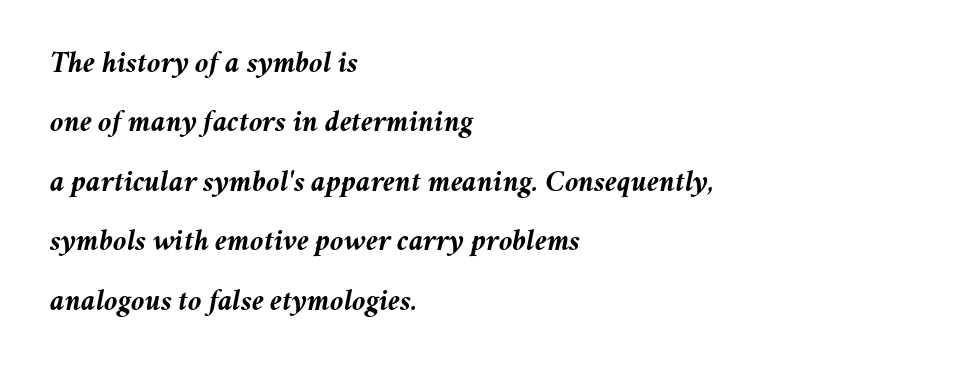
Q: Is the text bold? A: Yes.
Q: Is the text italic (slanted)? A: Yes, it leans right by about 11 degrees.
Q: Is the text underlined? A: No.
Q: How is the paragraph aligned? A: Left-aligned.
Q: Is the spacing between letters normal or unusually wide? A: Normal.
Q: Is the spacing between lines tight, normal or loose? A: Loose.
Q: Width (condensed, normal, or wide)? A: Normal.
Q: Stroke contrast? A: Medium.
Q: x-height? A: Medium.
Q: Monospaced? A: No.
